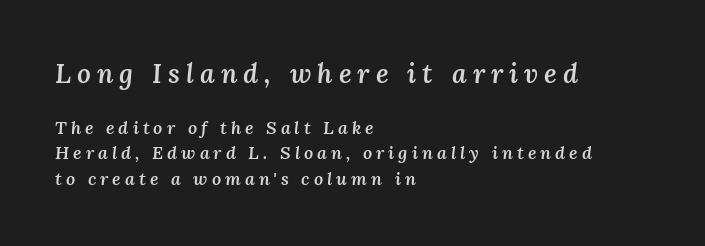
These lines stack with their left ends in a neat column. A normal amount of white space separates one row of letters from the next. Characters follow at a spacing far wider than the type designer built in. Slant detected: the letters are inclined. Bare-footed words on every line.
